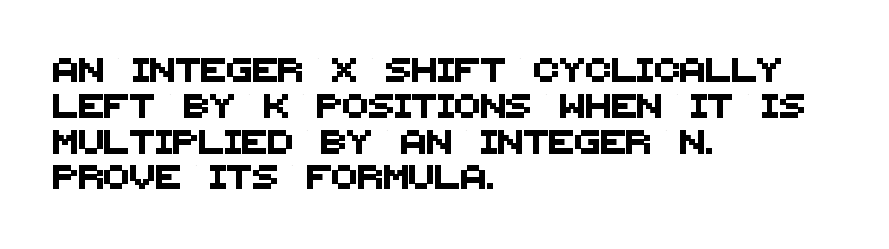
{"underline": "no", "align": "left", "line_spacing": "normal", "line_spacing_ratio": 1.49, "letter_spacing": "normal", "letter_spacing_em": 0.0, "glyph_px": 24}
